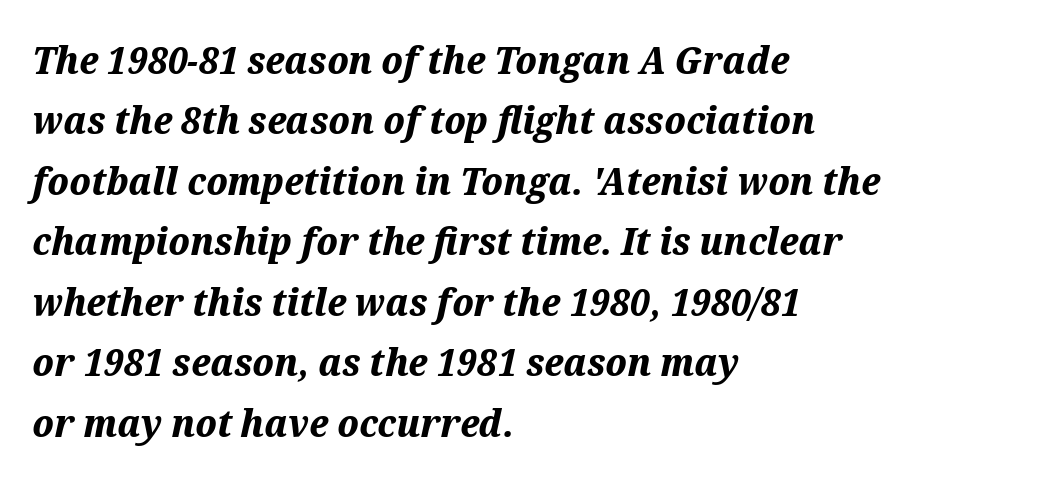
Q: Is the text bold? A: Yes.
Q: Is the text italic (slanted)? A: Yes, it leans right by about 12 degrees.
Q: Is the text underlined? A: No.
Q: How is the paragraph aligned? A: Left-aligned.
Q: Is the spacing between letters normal or unusually wide? A: Normal.
Q: Is the spacing between lines tight, normal or loose? A: Normal.
Q: Width (condensed, normal, or wide)? A: Normal.
Q: Stroke contrast? A: Medium.
Q: x-height? A: Medium.
Q: Monospaced? A: No.
